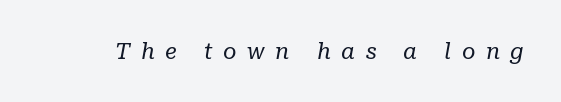
Q: Is the text bold? A: No.
Q: Is the text italic (slanted)? A: Yes, it leans right by about 10 degrees.
Q: Is the text underlined? A: No.
Q: Is the spacing between letters normal or unusually wide? A: Unusually wide.
